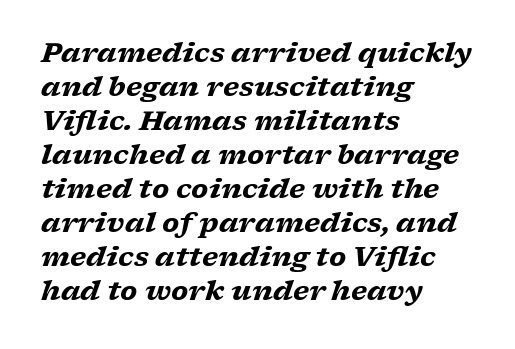
The image shows 27 px bold type, italic (leaning right); set left-aligned, normal line spacing (1.26x), normal letter spacing, not underlined.
